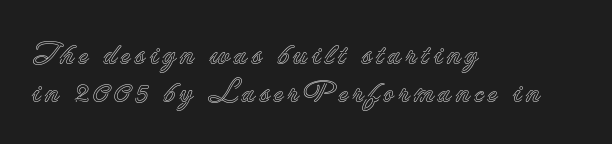
Lines of text with bare space underneath. Does the copy run flush right? No — it runs flush left. Compared with typical paragraphs, the rows here are spaced about the same. Is this a fixed-width face? No — the glyphs have proportional, varying widths.
